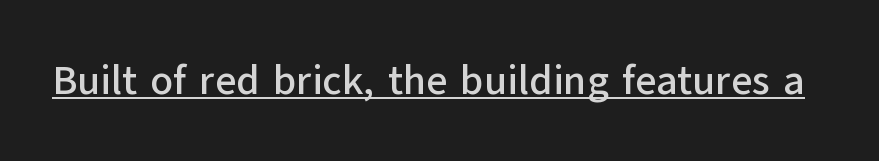
Q: Is the text italic (slanted)? A: No, it is upright.
Q: Is the typeface a serif or a sans-serif typeface? A: Sans-serif.
Q: Is the text underlined? A: Yes.
Q: Is the spacing between letters normal or unusually wide? A: Normal.
Q: Width (condensed, normal, or wide)? A: Normal.
Q: Stroke contrast? A: Low.
Q: x-height? A: Medium.
Q: Monospaced? A: No.
